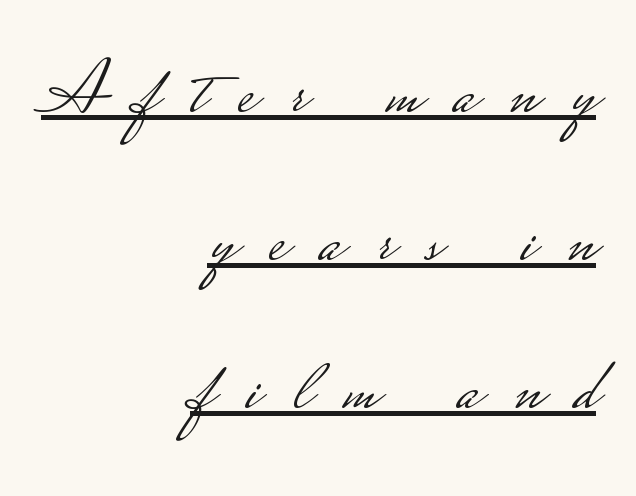
Q: Is the text bold? A: No.
Q: Is the text italic (slanted)? A: Yes.
Q: Is the typeface a serif or a sans-serif typeface? A: Sans-serif.
Q: Is the text underlined? A: Yes.
Q: How is the paragraph aligned? A: Right-aligned.
Q: Is the spacing between letters normal or unusually wide? A: Unusually wide.
Q: Is the spacing between lines tight, normal or loose? A: Loose.
Q: Width (condensed, normal, or wide)? A: Wide.
Q: Stroke contrast? A: Low.
Q: Monospaced? A: No.
